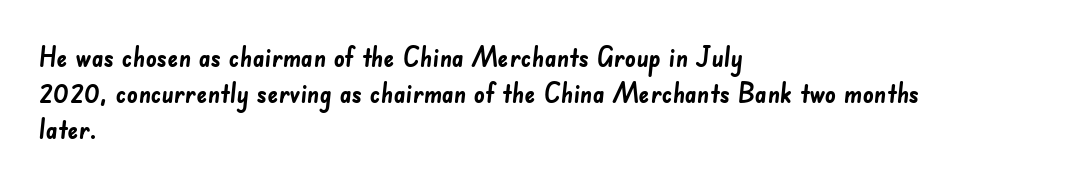
Q: Is the text bold? A: Yes.
Q: Is the text underlined? A: No.
Q: How is the paragraph aligned? A: Left-aligned.
Q: Is the spacing between letters normal or unusually wide? A: Normal.
Q: Is the spacing between lines tight, normal or loose? A: Normal.
